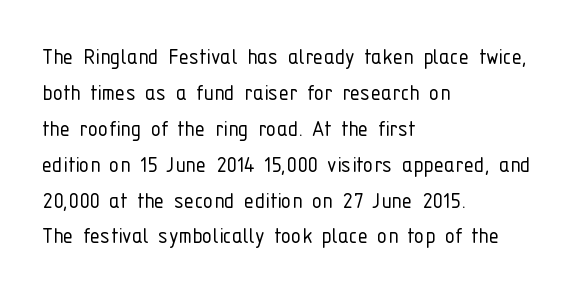
{"italic": "no", "bold": "no", "underline": "no", "align": "left", "line_spacing": "normal", "line_spacing_ratio": 1.38, "letter_spacing": "normal", "letter_spacing_em": 0.0, "glyph_px": 26}
